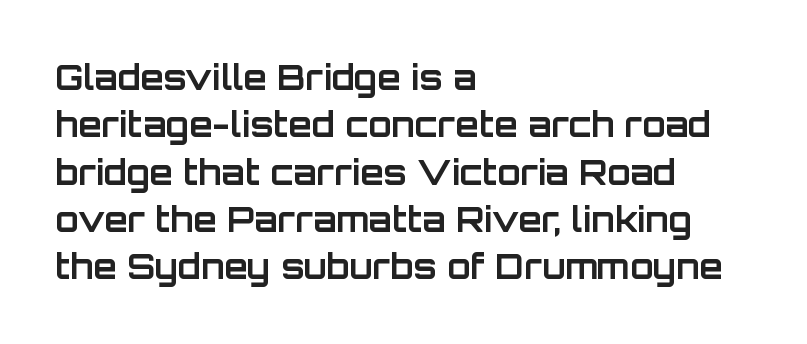
Character widths vary here, with narrow letters taking less room than wide ones. Honestly, the row spacing looks completely unremarkable. A typesetter would mark this as roman, not italic. The characters look thick and weighty, a clear bold.
